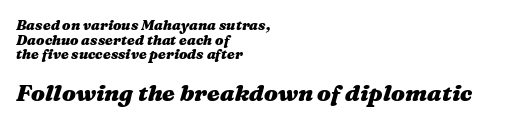
{"italic": "yes", "lean": "right", "slant_degrees": 16, "bold": "yes", "underline": "no", "align": "left", "line_spacing": "tight", "line_spacing_ratio": 1.04, "letter_spacing": "normal", "letter_spacing_em": 0.0, "larger_block": "second", "size_ratio": 1.64, "glyph_px": 23}
